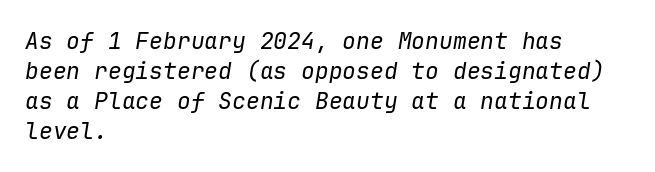
The image shows 23 px text type, italic (leaning right); set left-aligned, normal line spacing (1.31x), normal letter spacing, not underlined.
